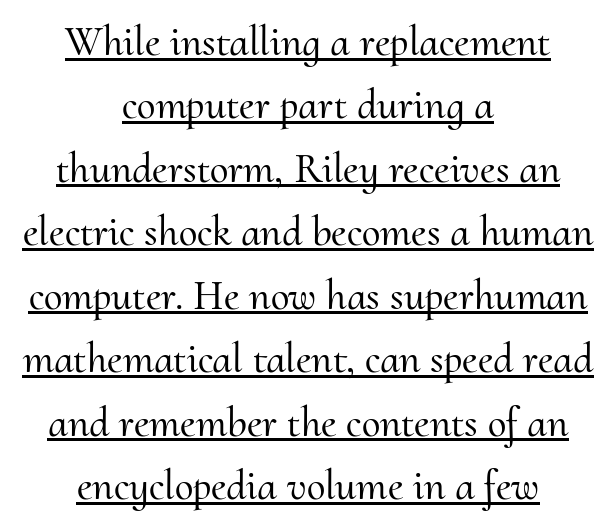
The image shows 42 px serif type, upright; set centered, normal line spacing (1.51x), normal letter spacing, underlined; medium stroke contrast and a small x-height.
